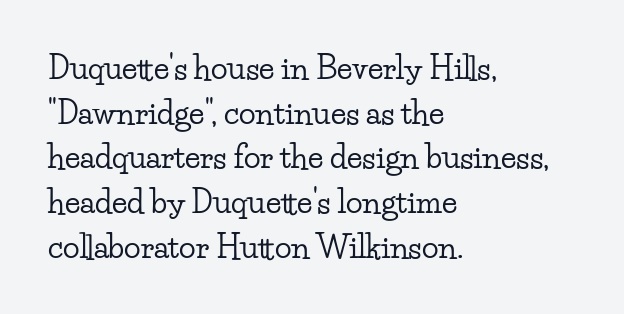
{"serif": "yes", "italic": "no", "width": "wide", "stroke_contrast": "low", "x_height": "small", "monospaced": "no", "underline": "no", "align": "left", "line_spacing": "normal", "line_spacing_ratio": 1.44, "letter_spacing": "normal", "letter_spacing_em": 0.0, "glyph_px": 31}
